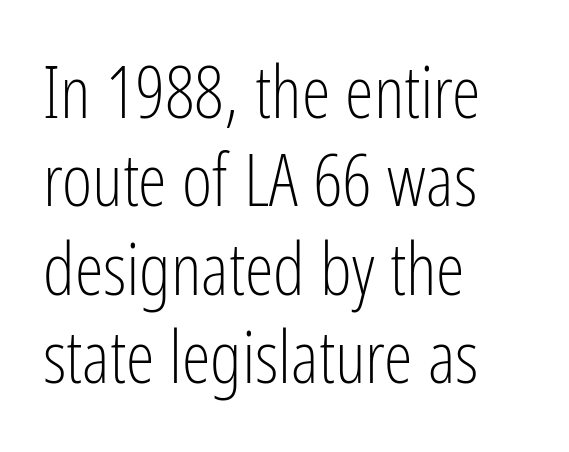
Q: Is the text bold? A: No.
Q: Is the text italic (slanted)? A: No, it is upright.
Q: Is the typeface a serif or a sans-serif typeface? A: Sans-serif.
Q: Is the text underlined? A: No.
Q: How is the paragraph aligned? A: Left-aligned.
Q: Is the spacing between letters normal or unusually wide? A: Normal.
Q: Width (condensed, normal, or wide)? A: Condensed.
Q: Stroke contrast? A: Low.
Q: x-height? A: Medium.
Q: Monospaced? A: No.
